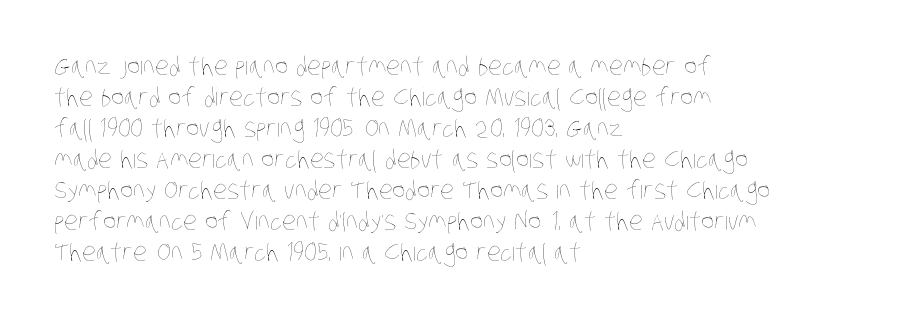
The image shows 25 px text type; set left-aligned, line spacing 1.24x, normal letter spacing, not underlined.
